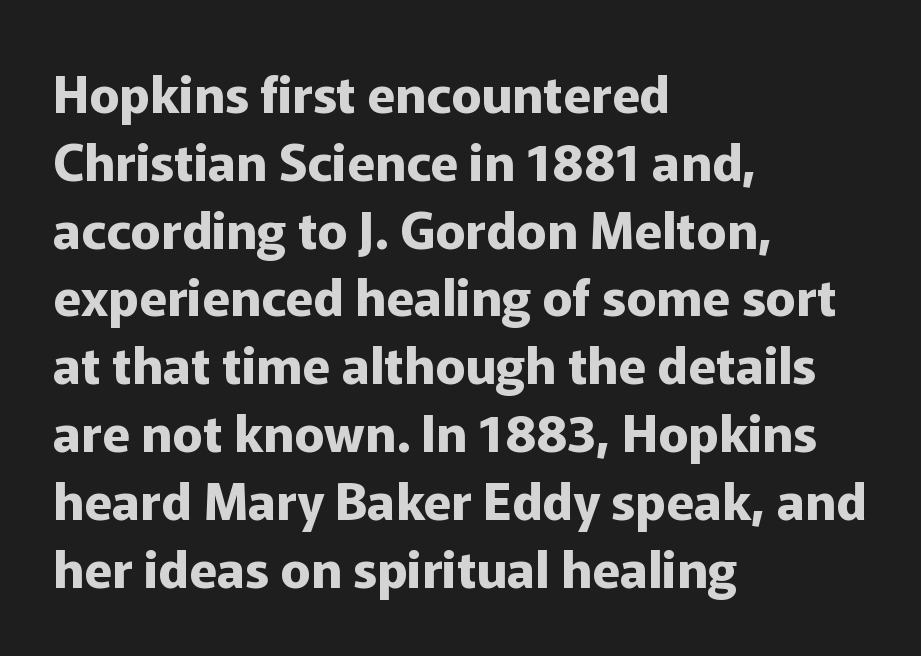
{"serif": "no", "italic": "no", "bold": "yes", "weight": "bold", "width": "normal", "stroke_contrast": "low", "x_height": "medium", "monospaced": "no", "underline": "no", "align": "left", "line_spacing": "normal", "line_spacing_ratio": 1.33, "letter_spacing": "normal", "letter_spacing_em": 0.0, "glyph_px": 51}
